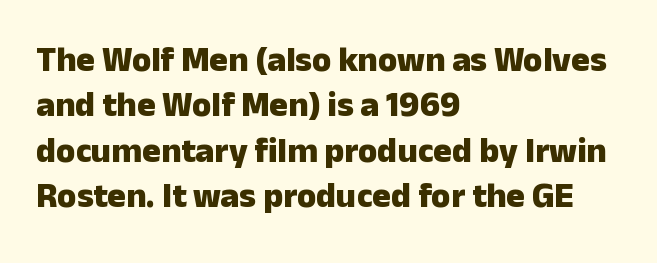
The image shows 35 px heavy sans-serif type, upright; set left-aligned, normal line spacing (1.3x), normal letter spacing, not underlined; low stroke contrast and a medium x-height.
